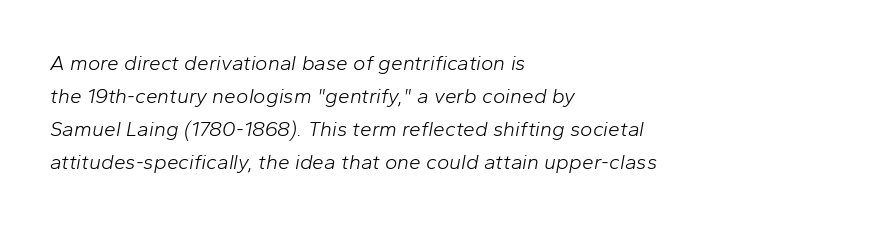
Baseline-to-baseline distance is the conventional proportion of letter height. The horizontal fit of the characters is conventional and even. Each row of text sits above clean, open space. The rendering anchors every line to the left-hand side.
